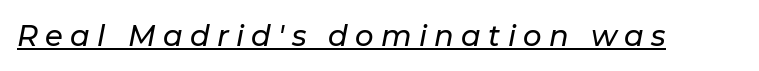
Q: Is the text italic (slanted)? A: Yes, it leans right by about 11 degrees.
Q: Is the text underlined? A: Yes.
Q: Is the spacing between letters normal or unusually wide? A: Unusually wide.
Q: Width (condensed, normal, or wide)? A: Normal.
Q: Stroke contrast? A: Low.
Q: x-height? A: Medium.
Q: Monospaced? A: No.
